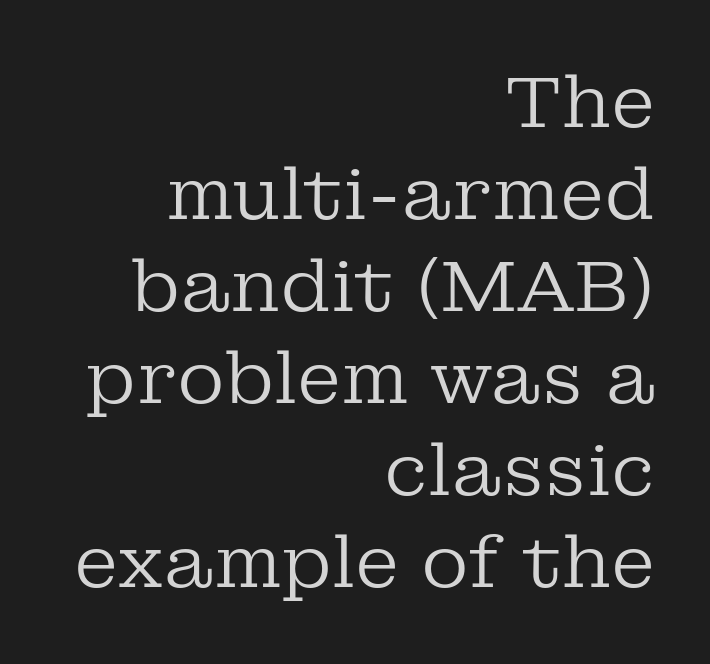
{"serif": "yes", "italic": "no", "bold": "no", "weight": "regular", "width": "normal", "stroke_contrast": "low", "x_height": "medium", "monospaced": "no", "underline": "no", "align": "right", "line_spacing": "normal", "line_spacing_ratio": 1.26, "letter_spacing": "normal", "letter_spacing_em": 0.0, "glyph_px": 73}
